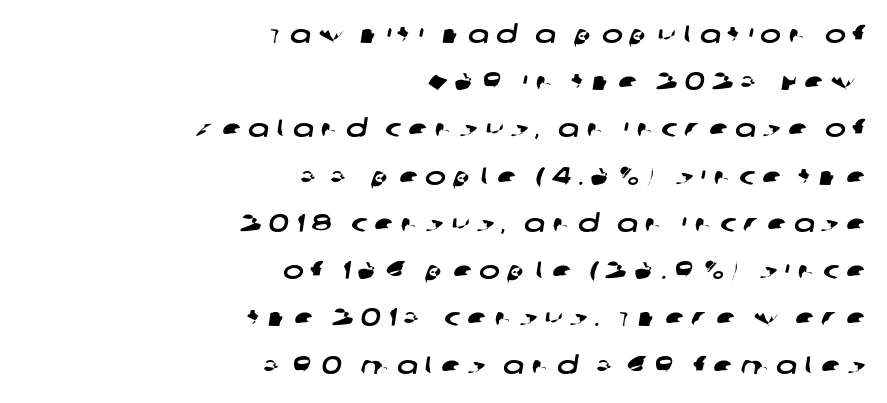
The rag falls on the left side of this text block. Between one letter and the next there's a generous, obvious gap. A bare baseline throughout the passage.
